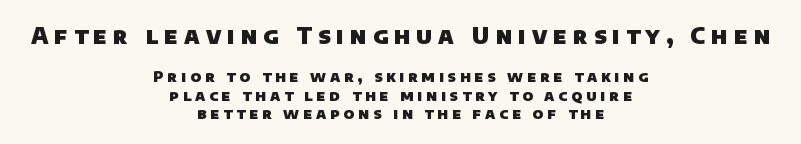
{"bold": "yes", "underline": "no", "align": "center", "line_spacing_ratio": 1.22, "letter_spacing": "wide", "letter_spacing_em": 0.26, "larger_block": "first", "size_ratio": 1.53, "glyph_px": 23}
